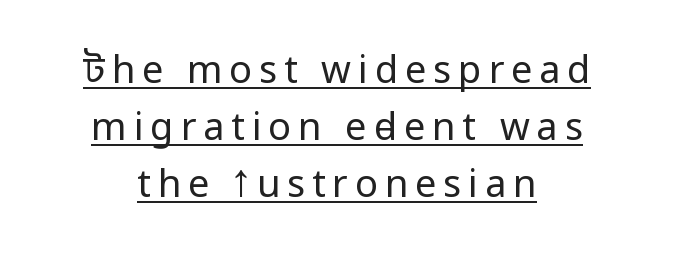
The rendering uses natural spacing where letterforms have individual widths. The words here are underlined. It's the straight-up-and-down kind of type. Weight: regular or lighter. Neither beginnings nor endings align; midpoints do.
